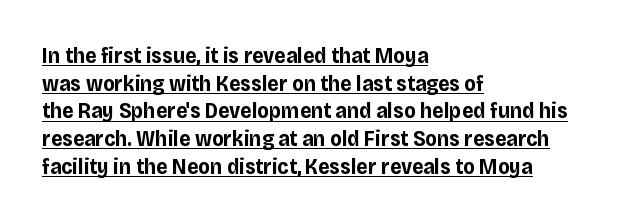
Caption: multi-line text, flush left, ragged right. A roman cut, with each character standing at attention. Glance below the letters and you will spot a drawn line. The face used here has the dense, thick strokes of a bold. Characters follow at the spacing the type designer built in.
